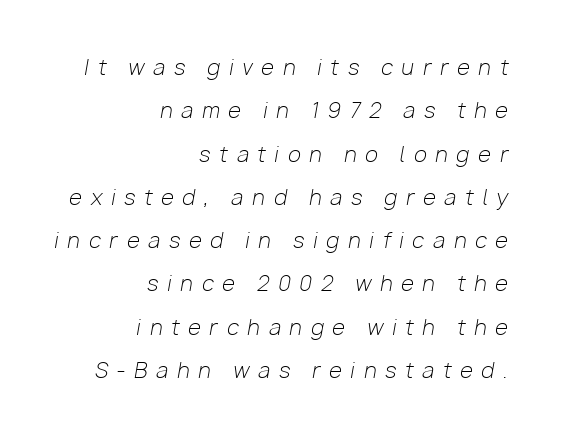
{"italic": "yes", "lean": "right", "slant_degrees": 10, "bold": "no", "underline": "no", "align": "right", "line_spacing": "loose", "line_spacing_ratio": 2.06, "letter_spacing": "wide", "letter_spacing_em": 0.42, "glyph_px": 21}
